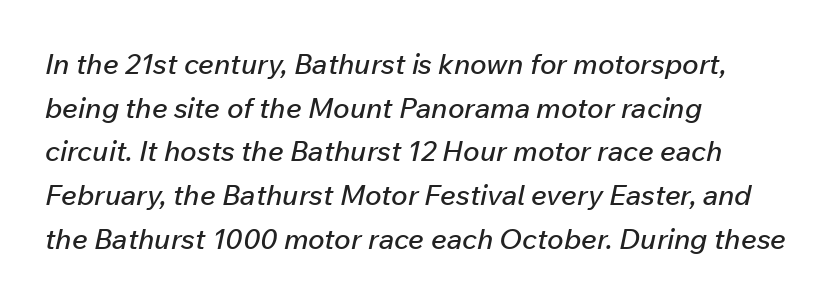
The image shows 28 px text type, italic (leaning right); set left-aligned, normal line spacing (1.56x), normal letter spacing, not underlined; low stroke contrast and a medium x-height.
